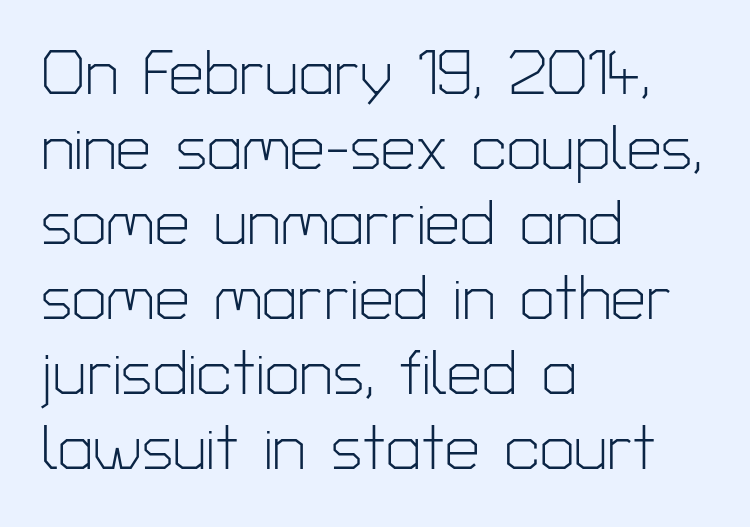
The image shows 62 px light sans-serif type, upright; set left-aligned, line spacing 1.21x, normal letter spacing, not underlined; low stroke contrast and a medium x-height.
